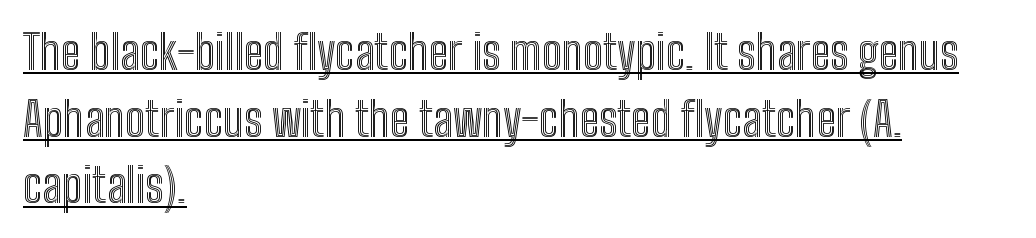
The passage shown is underscored from start to finish. Notice how descenders clear the ascenders below comfortably — that's standard leading. Note the varied advance widths — an 'i' is clearly narrower than an 'm'. Upright lettering throughout. In terms of letterspacing, this is plain default setting. The paragraph shown leans on its left margin.
